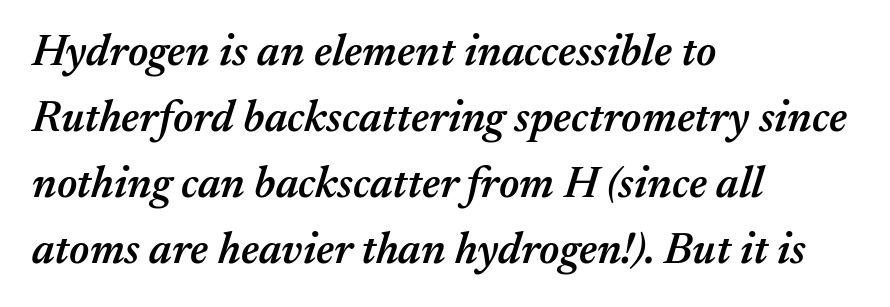
Q: Is the text bold? A: Semi-bold.
Q: Is the text italic (slanted)? A: Yes, it leans right by about 17 degrees.
Q: Is the text underlined? A: No.
Q: How is the paragraph aligned? A: Left-aligned.
Q: Is the spacing between letters normal or unusually wide? A: Normal.
Q: Is the spacing between lines tight, normal or loose? A: Normal.
Q: Width (condensed, normal, or wide)? A: Normal.
Q: Stroke contrast? A: Medium.
Q: x-height? A: Medium.
Q: Monospaced? A: No.
